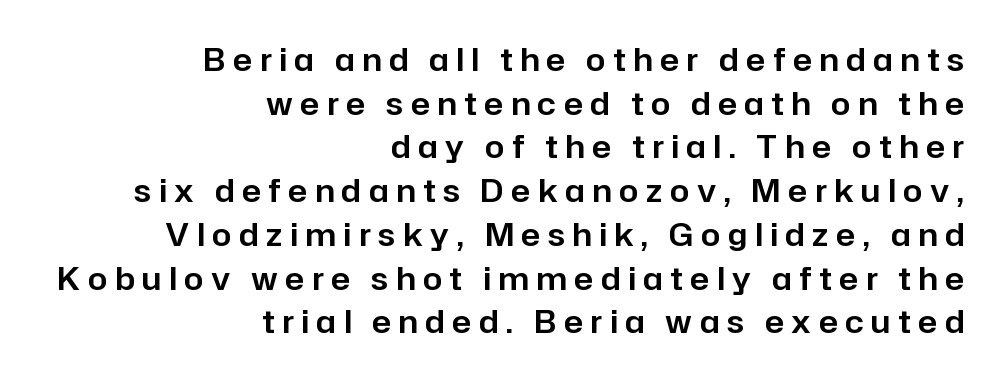
The image shows 31 px sans-serif type, upright; set right-aligned, normal line spacing (1.41x), unusually wide letter spacing (+0.25 em), not underlined; low stroke contrast and a medium x-height.
